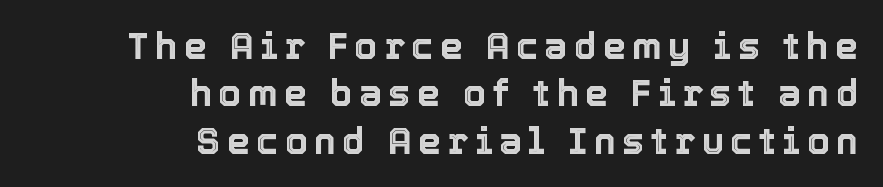
Q: Is the text italic (slanted)? A: No, it is upright.
Q: Is the text underlined? A: No.
Q: How is the paragraph aligned? A: Right-aligned.
Q: Is the spacing between lines tight, normal or loose? A: Normal.
Q: Width (condensed, normal, or wide)? A: Normal.
Q: x-height? A: Medium.
Q: Monospaced? A: No.
